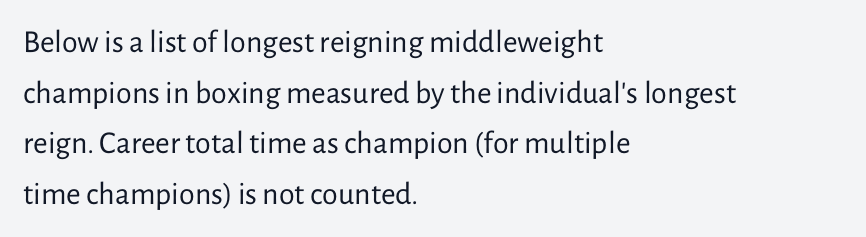
This sample has the flowing, uneven cadence of proportional lettering. Compared with typical paragraphs, the rows here are spaced about the same. A typesetter would call this zero additional tracking. No extra ink here — the face is not bold.
